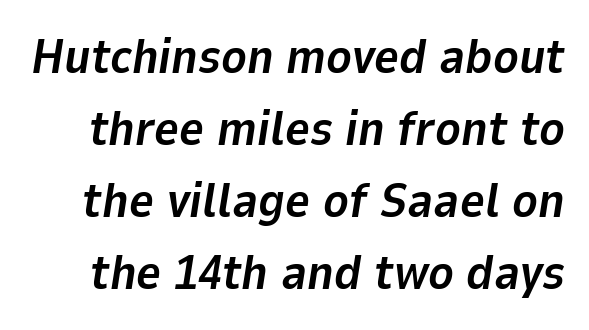
This rendering leaves character spacing at its baseline value. Strokes here are thick enough to call this a true bold. The line-height multiplier appears to be the usual default. The text carries the slant typical of an italic or oblique font. Is this a fixed-width face? No — the glyphs have proportional, varying widths.
